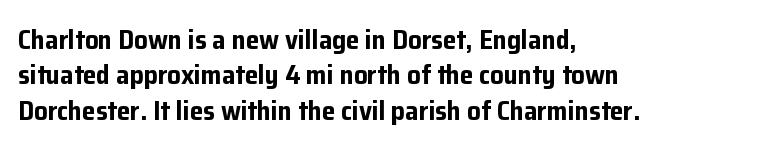
{"italic": "no", "bold": "yes", "underline": "no", "align": "left", "line_spacing": "normal", "line_spacing_ratio": 1.31, "letter_spacing": "normal", "letter_spacing_em": 0.0, "glyph_px": 27}
